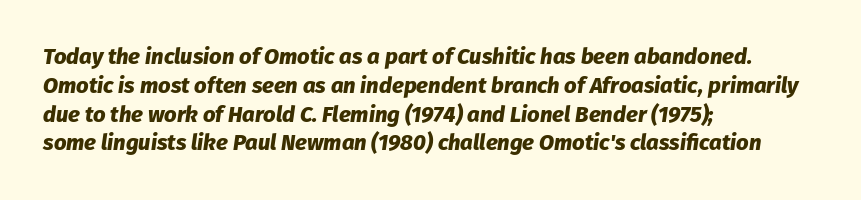
Q: Is the text bold? A: Yes.
Q: Is the text italic (slanted)? A: Yes, it leans right by about 8 degrees.
Q: Is the text underlined? A: No.
Q: How is the paragraph aligned? A: Left-aligned.
Q: Is the spacing between letters normal or unusually wide? A: Normal.
Q: Is the spacing between lines tight, normal or loose? A: Normal.
